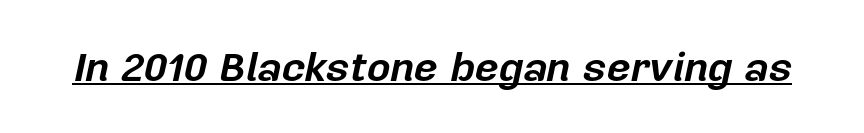
A typesetter would call this zero additional tracking. You could not count columns in this text — the font is proportionally spaced. Rendered with sloped, italic letterforms. Look at the stroke-to-counter ratio: heavy, a bold. The face used here appears with an underline applied.
